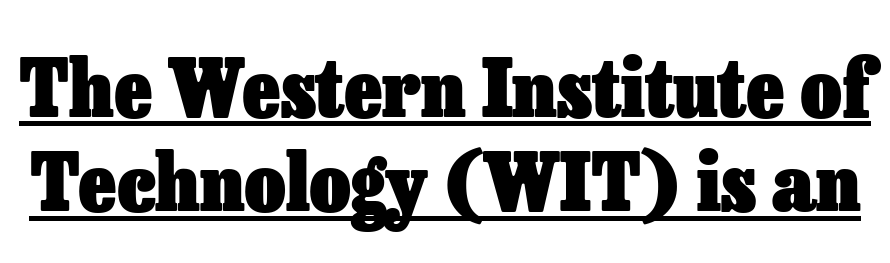
The image shows 80 px heavy type, upright; set line spacing 1.18x, normal letter spacing, underlined; low stroke contrast and a medium x-height.
